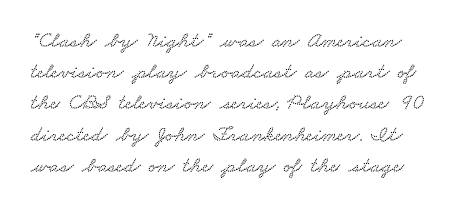
Each new line begins a customary step beneath the previous one. Each row of text sits above clean, open space. Letter spacing: default.
